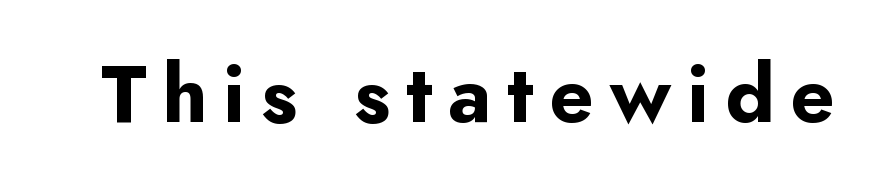
The image shows 80 px bold sans-serif type, upright; set unusually wide letter spacing (+0.2 em), not underlined; low stroke contrast and a small x-height.
